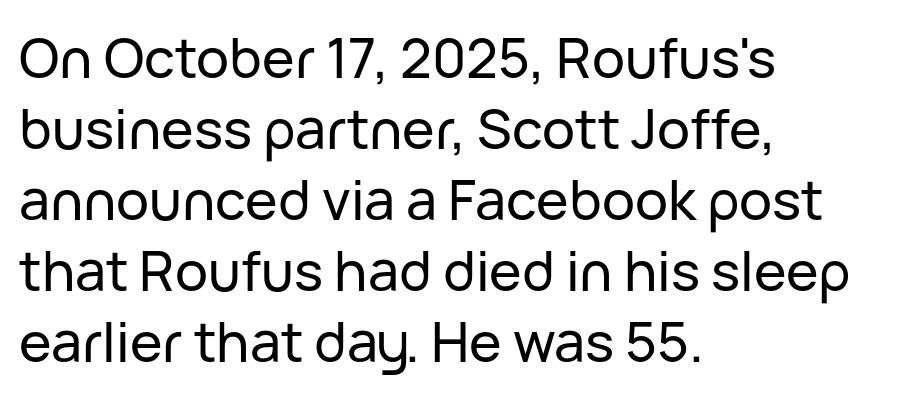
Spacing verdict: proportional, widths tailored to each character. The text was rendered using a sans face with plain stroke endings. The zone under the glyphs is completely vacant. Line starts are locked; line ends wander. Standard letterfit; no display-style spreading of the glyphs.
